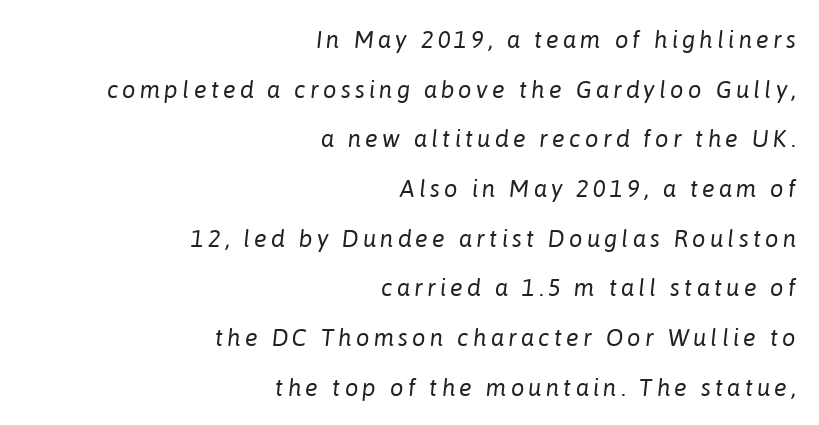
The image shows 24 px text type, italic (leaning right); set right-aligned, loose line spacing (2.07x), not underlined.
